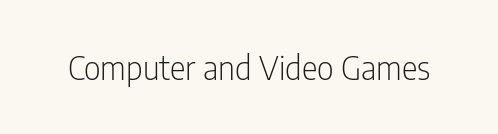
The image shows 33 px light, condensed sans-serif type, upright; set normal letter spacing, not underlined; low stroke contrast and a medium x-height.
